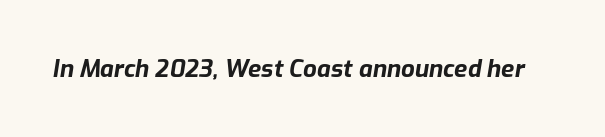
The image shows 24 px bold type, italic (leaning right); set normal letter spacing, not underlined.
